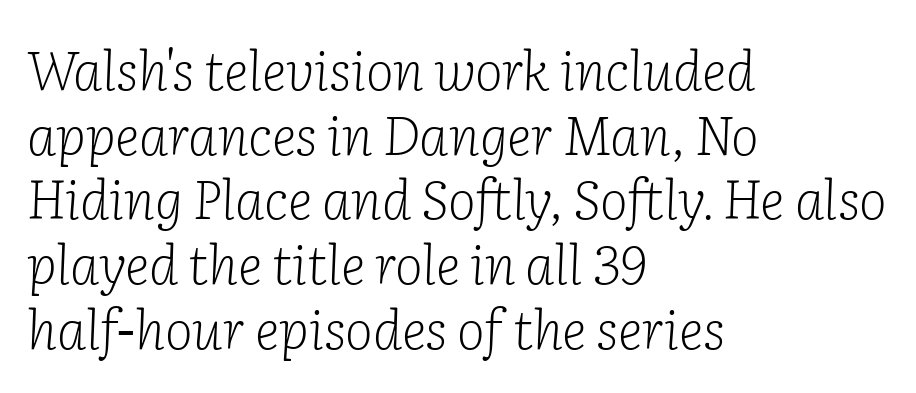
Q: Is the text bold? A: No.
Q: Is the text italic (slanted)? A: Yes, it leans right by about 2 degrees.
Q: Is the typeface a serif or a sans-serif typeface? A: Serif.
Q: Is the text underlined? A: No.
Q: How is the paragraph aligned? A: Left-aligned.
Q: Is the spacing between letters normal or unusually wide? A: Normal.
Q: Width (condensed, normal, or wide)? A: Normal.
Q: Stroke contrast? A: Low.
Q: x-height? A: Medium.
Q: Monospaced? A: No.
